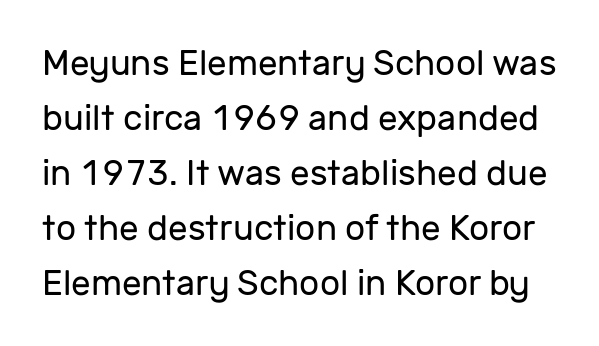
Descender tails drop into unmarked territory. The typesetting does not lean heavy: it is not bold. The leading is moderate, giving the passage an even texture. Default kerning and tracking; the words read as compact shapes. Proportional: the letters do not fall into vertical columns. This sample uses an upright cut, with every glyph sitting square on the baseline.
